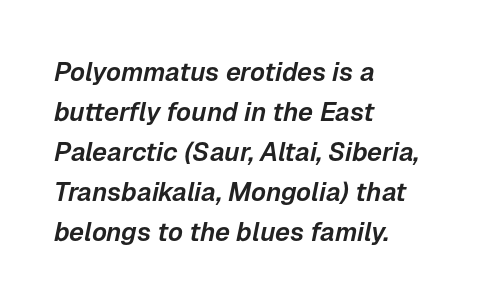
{"italic": "yes", "lean": "right", "slant_degrees": 12, "underline": "no", "align": "left", "line_spacing": "normal", "line_spacing_ratio": 1.54, "letter_spacing": "normal", "letter_spacing_em": 0.0, "glyph_px": 26}
